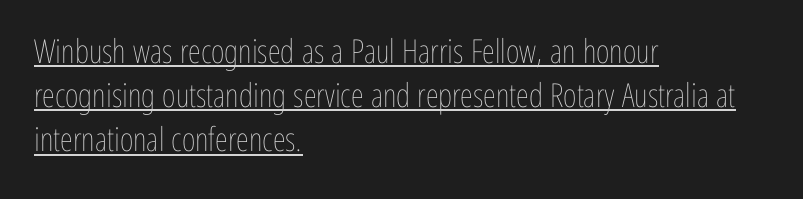
{"italic": "no", "bold": "no", "weight": "thin", "width": "condensed", "stroke_contrast": "low", "x_height": "medium", "monospaced": "no", "underline": "yes", "align": "left", "line_spacing": "normal", "line_spacing_ratio": 1.34, "letter_spacing": "normal", "letter_spacing_em": 0.0, "glyph_px": 33}
